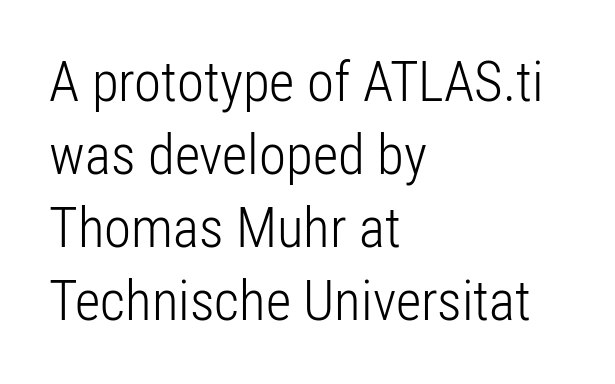
The rendering uses a moderate line-height, typical for paragraphs. A student would call this left alignment; a typographer would say flush left, rag right. Does extra space separate the letters? No, they use regular spacing. Character widths vary here, with narrow letters taking less room than wide ones.
